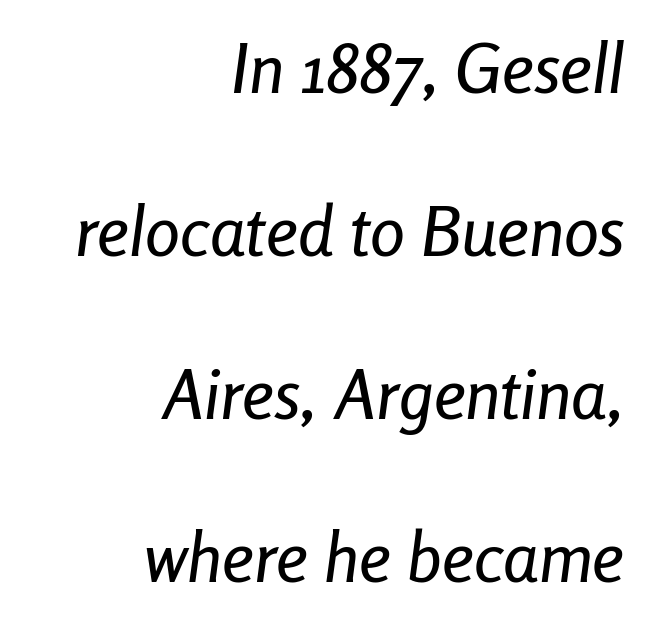
Q: Is the text italic (slanted)? A: Yes, it leans right by about 8 degrees.
Q: Is the text underlined? A: No.
Q: How is the paragraph aligned? A: Right-aligned.
Q: Is the spacing between letters normal or unusually wide? A: Normal.
Q: Is the spacing between lines tight, normal or loose? A: Loose.
Q: Width (condensed, normal, or wide)? A: Condensed.
Q: Stroke contrast? A: Low.
Q: x-height? A: Medium.
Q: Monospaced? A: No.
